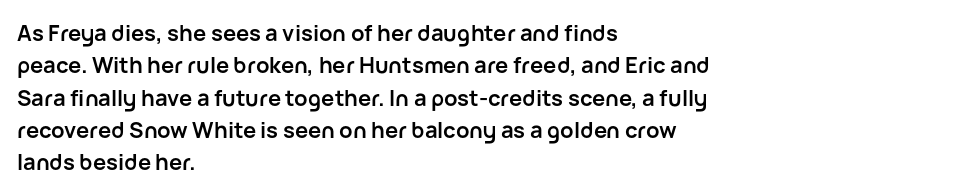
Q: Is the text bold? A: Yes.
Q: Is the text italic (slanted)? A: No, it is upright.
Q: Is the text underlined? A: No.
Q: How is the paragraph aligned? A: Left-aligned.
Q: Is the spacing between letters normal or unusually wide? A: Normal.
Q: Is the spacing between lines tight, normal or loose? A: Normal.
